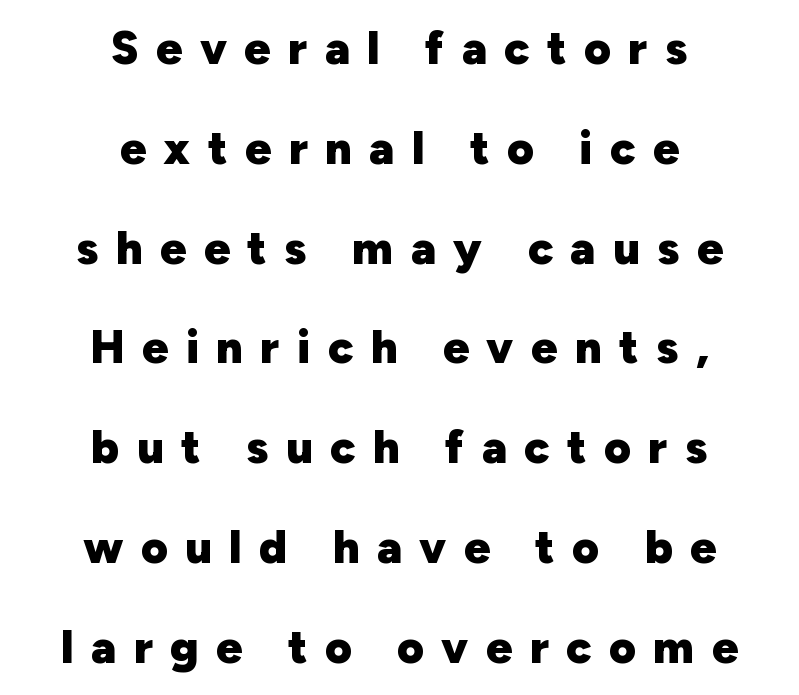
Substantial extra tracking has been applied to these lines. If you measured baseline to baseline, you'd find a long distance. The words here are not underlined. The lettering stays uniformly vertical, giving the passage a roman look.
